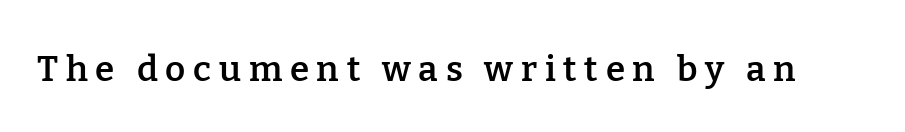
{"serif": "yes", "italic": "no", "bold": "semi", "weight": "semibold", "width": "normal", "stroke_contrast": "low", "x_height": "medium", "monospaced": "no", "underline": "no", "letter_spacing": "wide", "letter_spacing_em": 0.22, "glyph_px": 35}
